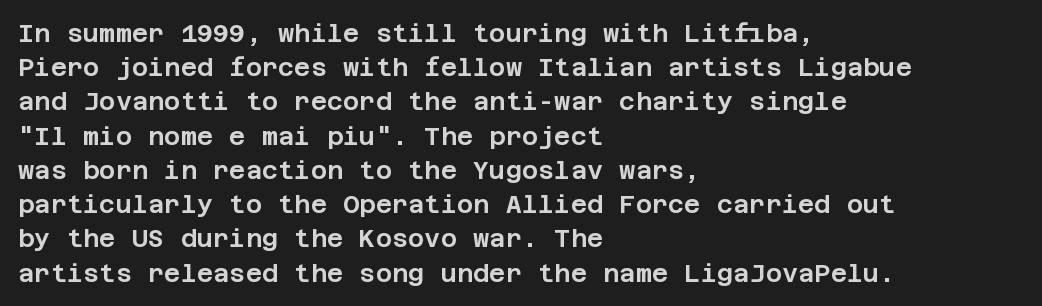
The lettering holds an erect, upright posture throughout. Nobody drew a line under any word here. This rendering uses left alignment, leaving the right contour irregular. Each new line begins a customary step beneath the previous one. Students, note that the glyphs here touch the page at normal intervals.
